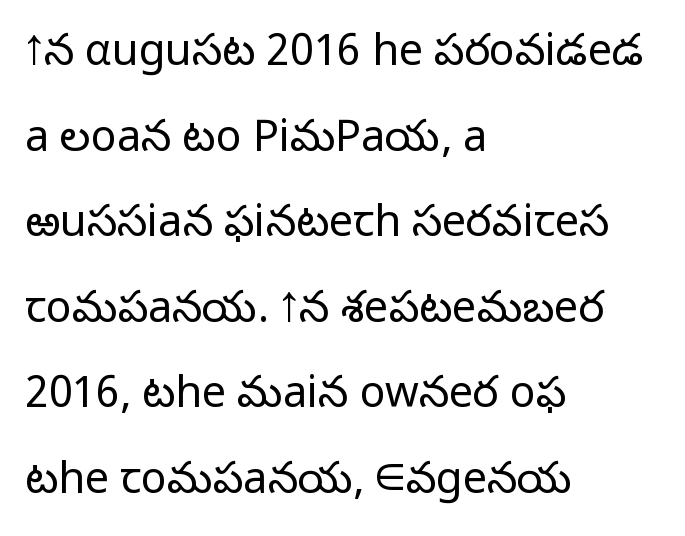
All the whitespace from short lines collects on the right. In terms of posture, this sample is upright. The letterforms sit shoulder to shoulder at normal distance. The characters are drawn with everyday or finer stroke widths.
